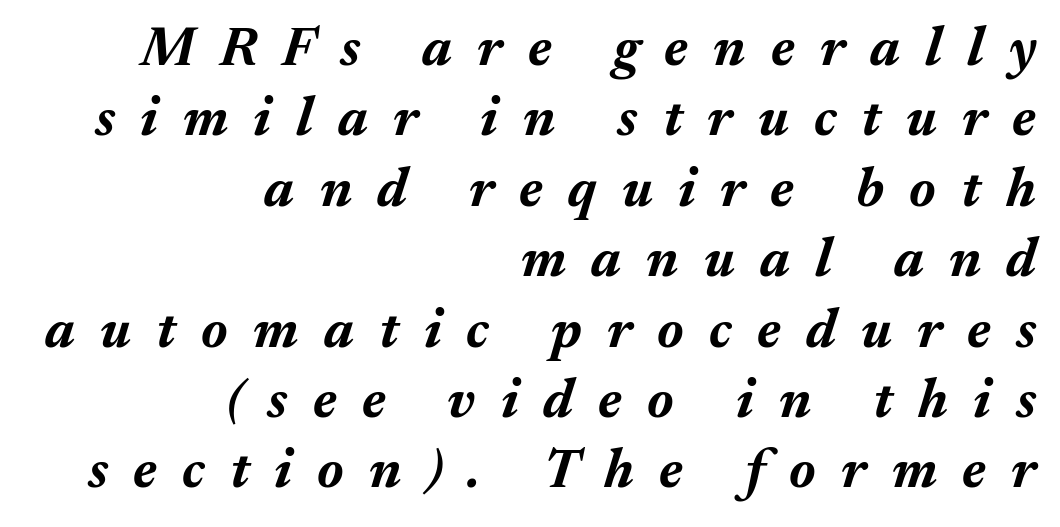
{"italic": "yes", "lean": "right", "slant_degrees": 17, "bold": "yes", "weight": "bold", "width": "normal", "stroke_contrast": "medium", "x_height": "medium", "monospaced": "no", "underline": "no", "align": "right", "line_spacing": "normal", "line_spacing_ratio": 1.28, "letter_spacing": "wide", "letter_spacing_em": 0.46, "glyph_px": 55}
